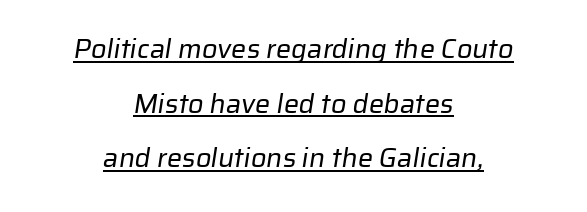
The lines are spread far apart with generous leading. Centered paragraph, ragged on both sides. The passage shown is not bold in any degree. Words appear dense and cohesive because spacing is normal. The lettering is marked with a stroke running underneath it.
